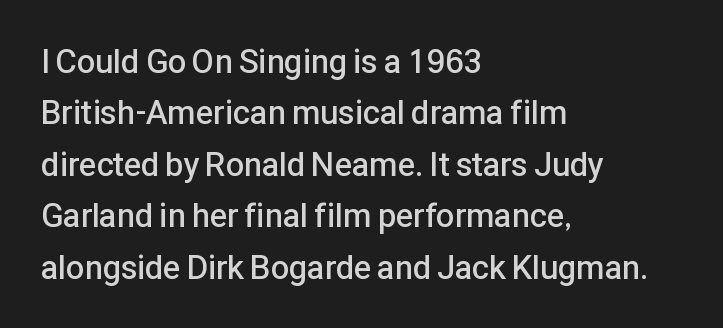
{"serif": "no", "italic": "no", "bold": "semi", "weight": "semibold", "width": "normal", "stroke_contrast": "low", "x_height": "medium", "monospaced": "no", "underline": "no", "align": "left", "line_spacing": "normal", "line_spacing_ratio": 1.56, "letter_spacing": "normal", "letter_spacing_em": 0.0, "glyph_px": 33}
